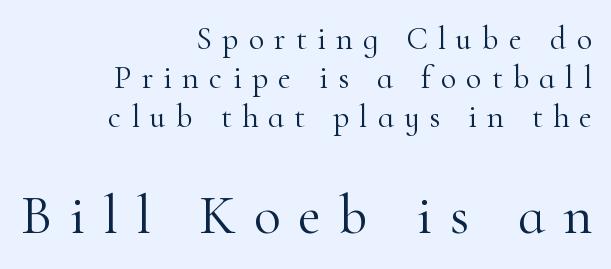
The image shows 56 px light serif type, upright; set right-aligned, line spacing 1.22x, unusually wide letter spacing (+0.32 em), not underlined; the second (bottom) block is 1.75x larger; high stroke contrast and a small x-height.
